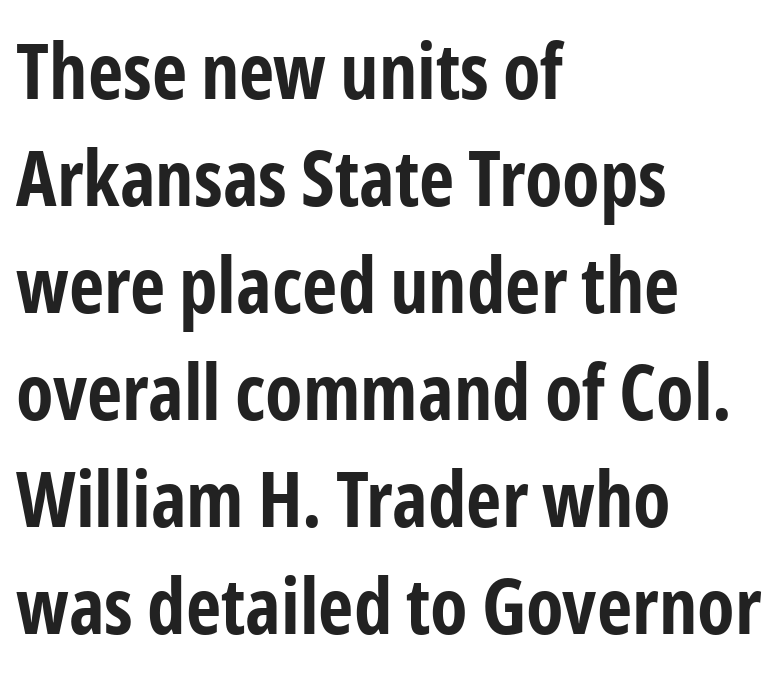
{"serif": "no", "italic": "no", "bold": "yes", "weight": "bold", "width": "condensed", "stroke_contrast": "low", "x_height": "medium", "monospaced": "no", "underline": "no", "align": "left", "line_spacing": "normal", "line_spacing_ratio": 1.39, "letter_spacing": "normal", "letter_spacing_em": 0.0, "glyph_px": 77}
